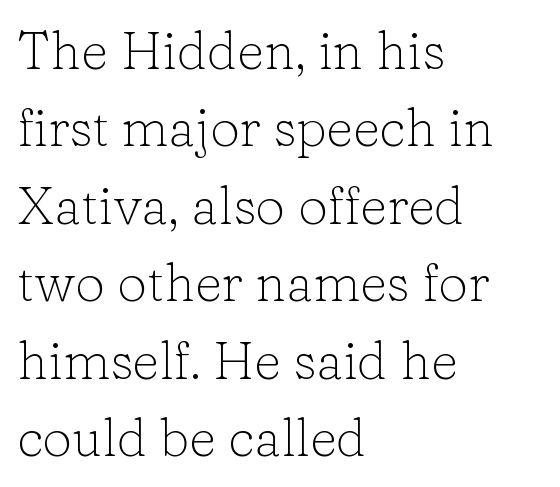
Leading: standard. The type family on display is of the serif kind. Spacing verdict: proportional, widths tailored to each character. This sample uses an upright cut, with every glyph sitting square on the baseline. Glance below the letters and you will spot only blank space.
